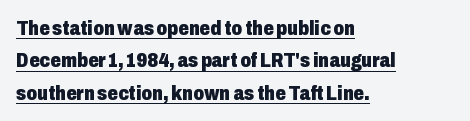
{"italic": "no", "bold": "yes", "underline": "yes", "align": "left", "line_spacing": "normal", "line_spacing_ratio": 1.54, "letter_spacing": "normal", "letter_spacing_em": 0.0, "glyph_px": 21}
